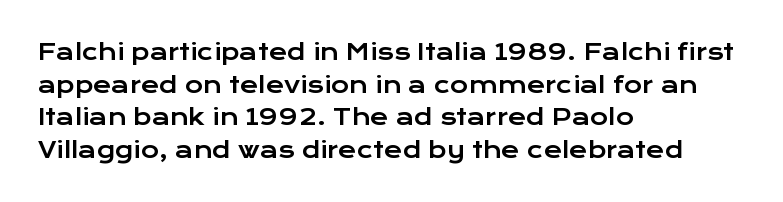
{"italic": "no", "underline": "no", "align": "left", "line_spacing": "normal", "line_spacing_ratio": 1.48, "letter_spacing": "normal", "letter_spacing_em": 0.0, "glyph_px": 22}
